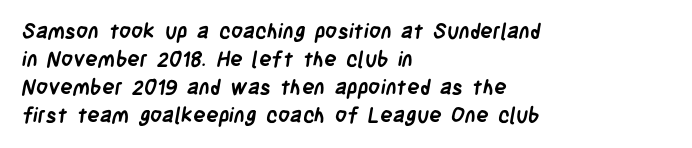
{"bold": "yes", "underline": "no", "align": "left", "line_spacing": "normal", "line_spacing_ratio": 1.33, "letter_spacing": "normal", "letter_spacing_em": 0.0, "glyph_px": 21}
